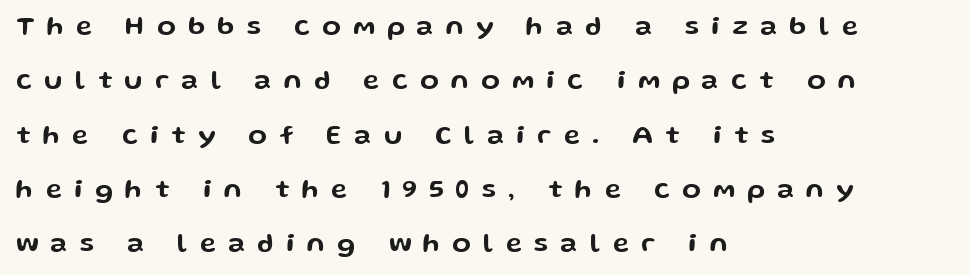
Q: Is the text italic (slanted)? A: No, it is upright.
Q: Is the text underlined? A: No.
Q: How is the paragraph aligned? A: Left-aligned.
Q: Is the spacing between letters normal or unusually wide? A: Unusually wide.
Q: Is the spacing between lines tight, normal or loose? A: Loose.
